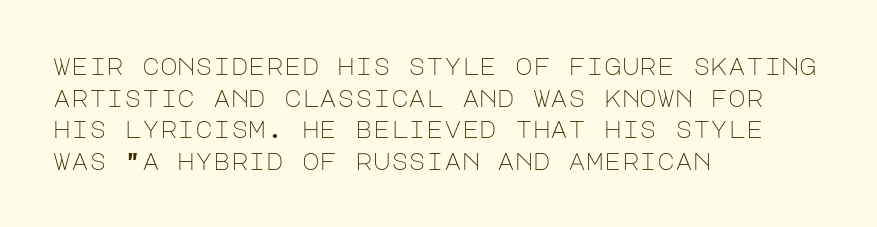
Leftover space on each line is placed entirely after the last word. The typesetting does not lean heavy: it is not bold. Honestly, the letter spacing is just normal — you wouldn't notice it. Underline: absent. If you drew a line through each stem, it would be perfectly vertical.
